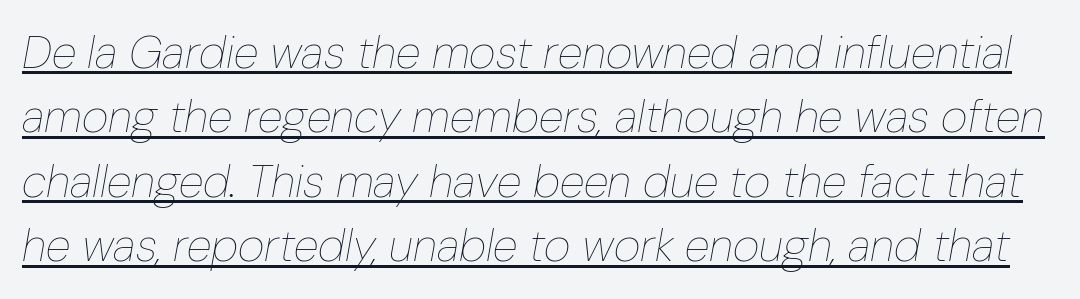
The image shows 46 px thin, condensed type, italic (leaning right); set normal line spacing (1.4x), normal letter spacing, underlined; low stroke contrast and a medium x-height.
